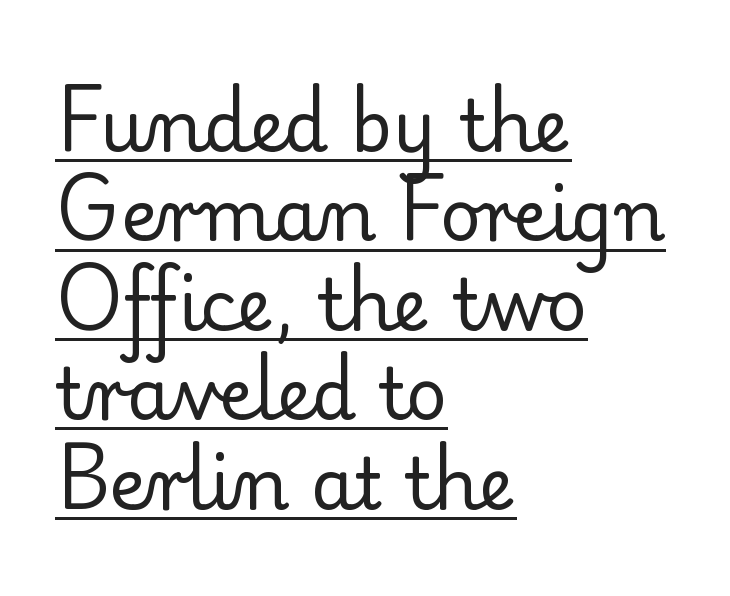
Q: Is the text bold? A: No.
Q: Is the text italic (slanted)? A: No, it is upright.
Q: Is the typeface a serif or a sans-serif typeface? A: Serif.
Q: Is the text underlined? A: Yes.
Q: How is the paragraph aligned? A: Left-aligned.
Q: Is the spacing between letters normal or unusually wide? A: Normal.
Q: Is the spacing between lines tight, normal or loose? A: Normal.
Q: Width (condensed, normal, or wide)? A: Normal.
Q: Stroke contrast? A: Low.
Q: x-height? A: Small.
Q: Monospaced? A: No.
